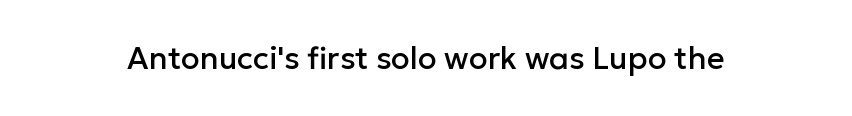
{"serif": "no", "italic": "no", "width": "normal", "stroke_contrast": "low", "x_height": "medium", "monospaced": "no", "underline": "no", "letter_spacing": "normal", "letter_spacing_em": 0.0, "glyph_px": 31}
